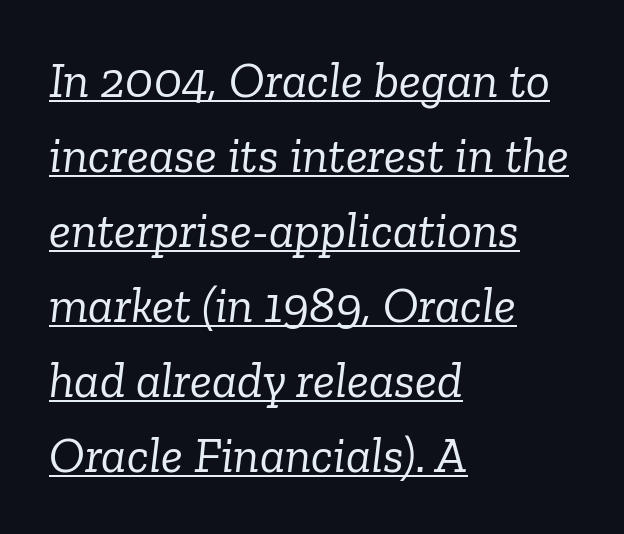
Q: Is the text bold? A: No.
Q: Is the text italic (slanted)? A: Yes, it leans right by about 6 degrees.
Q: Is the typeface a serif or a sans-serif typeface? A: Serif.
Q: Is the text underlined? A: Yes.
Q: How is the paragraph aligned? A: Left-aligned.
Q: Is the spacing between letters normal or unusually wide? A: Normal.
Q: Is the spacing between lines tight, normal or loose? A: Normal.
Q: Width (condensed, normal, or wide)? A: Normal.
Q: Stroke contrast? A: Low.
Q: x-height? A: Medium.
Q: Monospaced? A: No.
